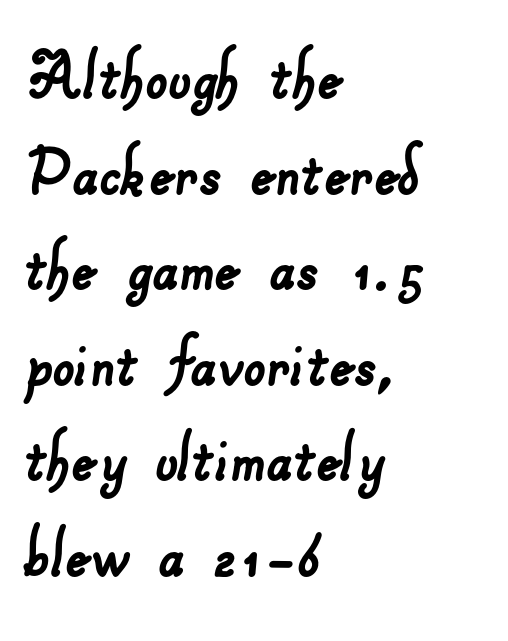
The image shows 79 px sans-serif type; set left-aligned, line spacing 1.21x, normal letter spacing, not underlined; low stroke contrast and a small x-height.
